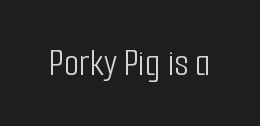
The image shows 40 px light, condensed sans-serif type, upright; set normal letter spacing, not underlined; low stroke contrast and a medium x-height.
